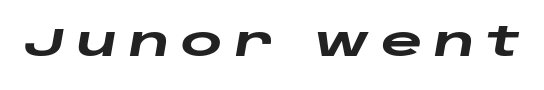
Q: Is the text bold? A: Yes.
Q: Is the text italic (slanted)? A: Yes, it leans right by about 10 degrees.
Q: Is the text underlined? A: No.
Q: Is the spacing between letters normal or unusually wide? A: Unusually wide.
Q: Width (condensed, normal, or wide)? A: Wide.
Q: Stroke contrast? A: Low.
Q: x-height? A: Large.
Q: Monospaced? A: No.
